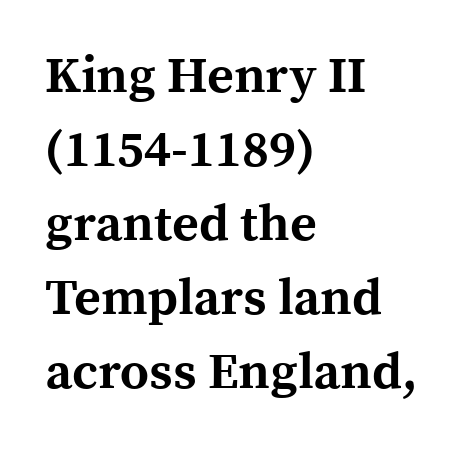
The image shows 51 px bold serif type, upright; set left-aligned, normal line spacing (1.45x), normal letter spacing, not underlined; a medium x-height.
